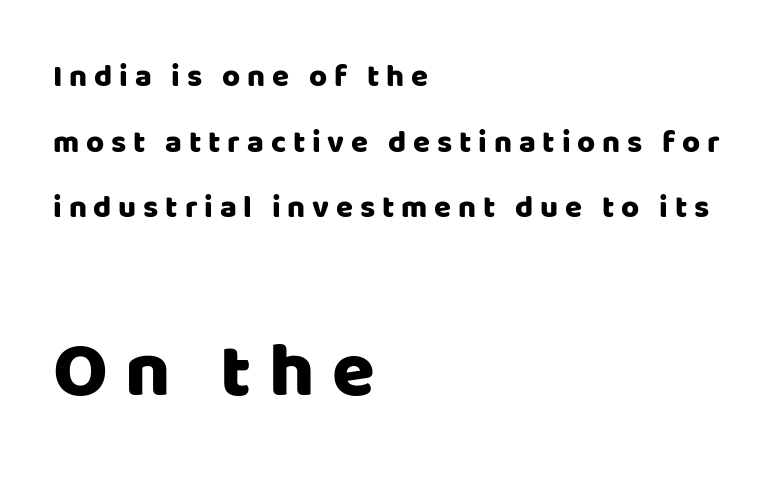
{"serif": "no", "italic": "no", "width": "normal", "stroke_contrast": "low", "x_height": "large", "monospaced": "no", "underline": "no", "align": "left", "line_spacing": "loose", "line_spacing_ratio": 2.12, "letter_spacing": "wide", "letter_spacing_em": 0.22, "larger_block": "second", "size_ratio": 2.52, "glyph_px": 78}
